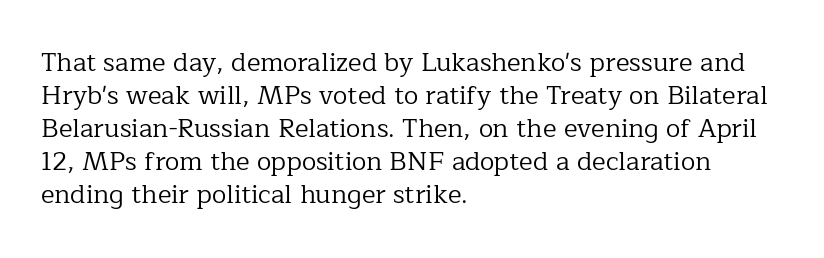
{"italic": "no", "bold": "no", "underline": "no", "align": "left", "line_spacing": "normal", "line_spacing_ratio": 1.27, "letter_spacing": "normal", "letter_spacing_em": 0.0, "glyph_px": 26}
